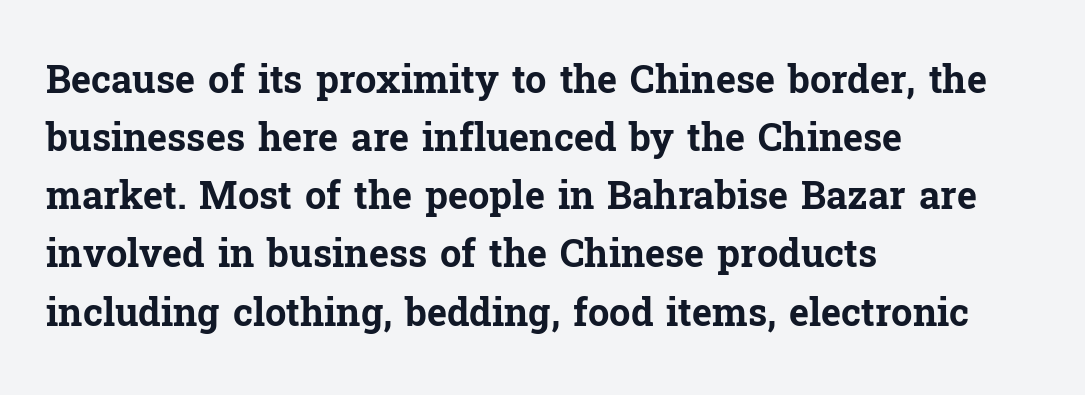
The image shows 38 px bold serif type, upright; set left-aligned, normal line spacing (1.53x), normal letter spacing, not underlined; low stroke contrast and a medium x-height.
